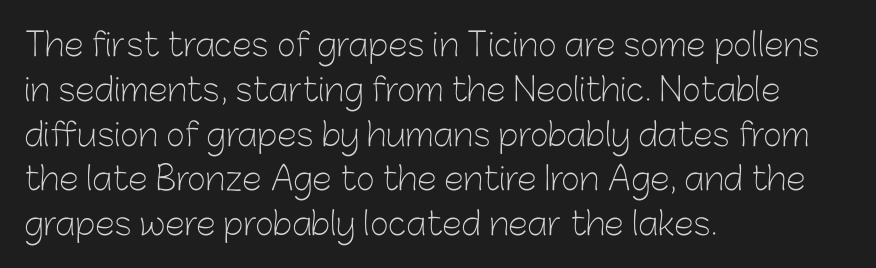
The image shows 32 px light sans-serif type, upright; set left-aligned, normal line spacing (1.4x), normal letter spacing, not underlined; low stroke contrast and a medium x-height.
